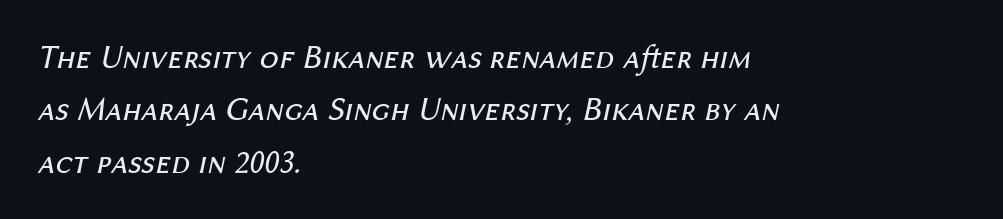
{"italic": "yes", "lean": "right", "slant_degrees": 12, "bold": "no", "weight": "regular", "width": "normal", "stroke_contrast": "medium", "x_height": "medium", "monospaced": "no", "underline": "no", "align": "left", "line_spacing": "normal", "line_spacing_ratio": 1.54, "letter_spacing": "normal", "letter_spacing_em": 0.0, "glyph_px": 34}
